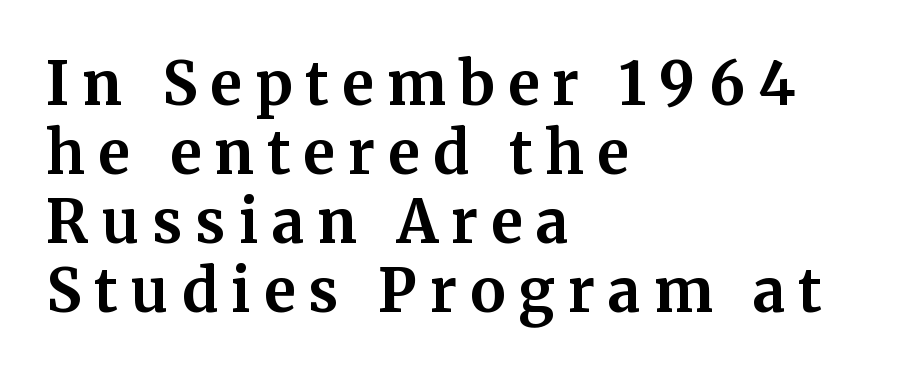
The lettering stays uniformly vertical, giving the passage a roman look. How heavy is the stroke? Heavy — this is a bold. Plain, unruled lines of type. The glyphs in this specimen are seriffed. Characters follow at a spacing far wider than the type designer built in.
